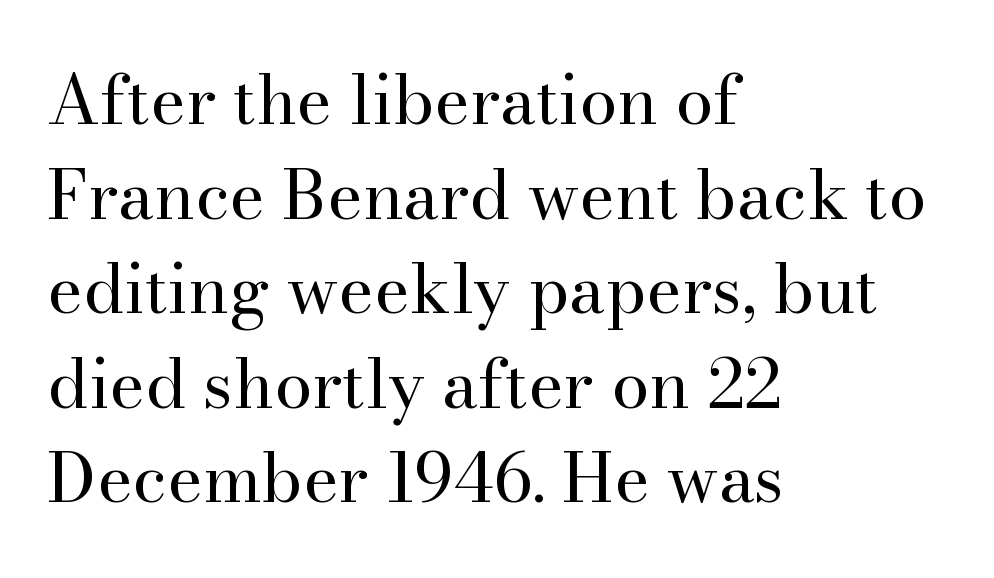
The image shows 68 px regular-weight serif type, upright; set left-aligned, normal line spacing (1.39x), normal letter spacing, not underlined; high stroke contrast and a small x-height.
